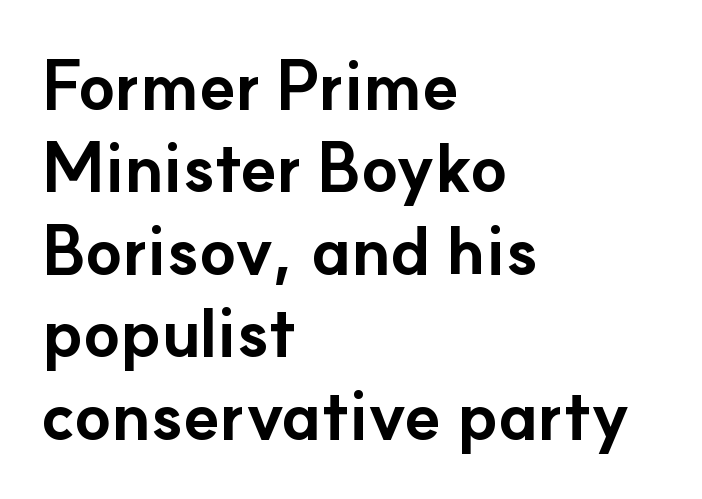
What stands out about the letter spacing? Nothing — it is the standard amount. Upright lettering throughout. Check under the words: just untouched page. These lines stack with their left ends in a neat column.
